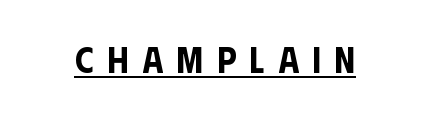
The image shows 37 px condensed sans-serif type, upright; set unusually wide letter spacing (+0.37 em), underlined; low stroke contrast and a large x-height.
